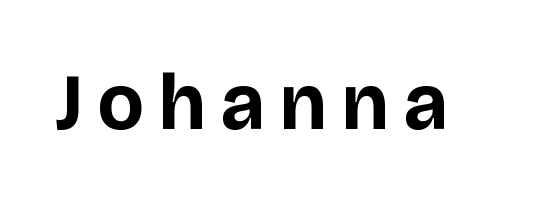
The image shows 79 px bold sans-serif type, upright; set not underlined; low stroke contrast and a large x-height.
